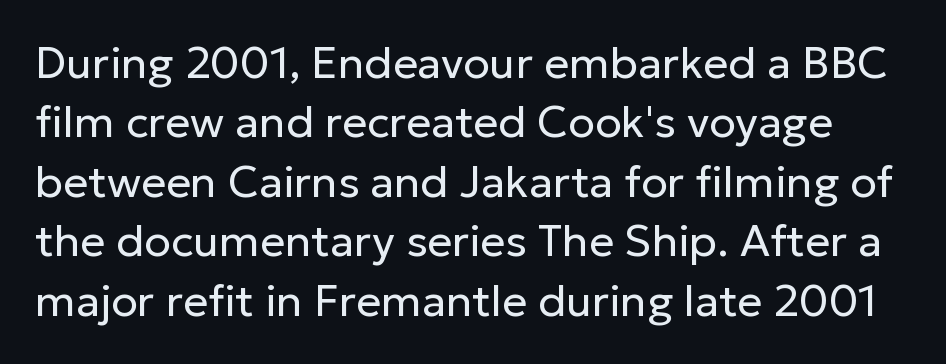
Note the varied advance widths — an 'i' is clearly narrower than an 'm'. Weight: in the light-to-regular range. Every character sits straight up, as roman type does. I'd call this a sans setting — the letters go barefoot.
